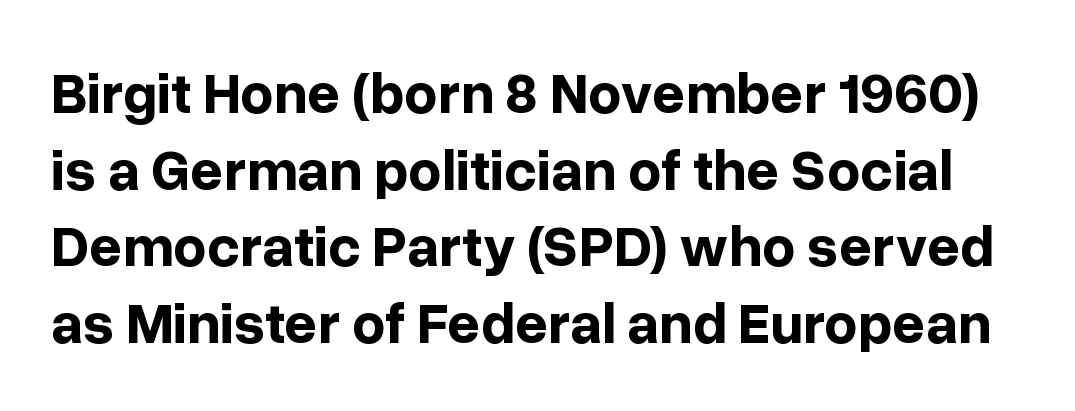
The image shows 58 px bold sans-serif type, upright; set normal line spacing (1.32x), normal letter spacing, not underlined; low stroke contrast and a medium x-height.
